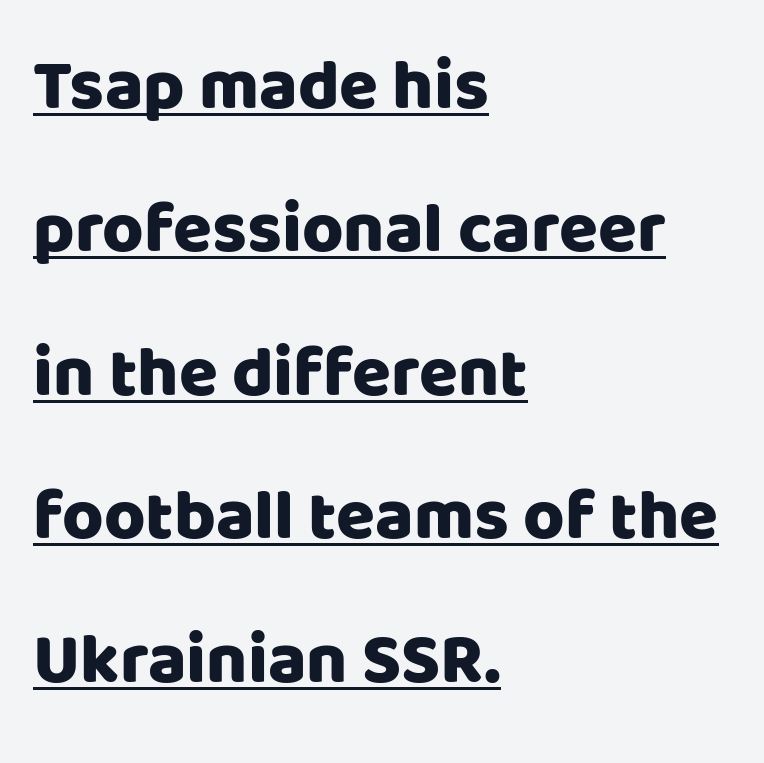
The image shows 71 px sans-serif type, upright; set left-aligned, loose line spacing (2.02x), normal letter spacing, underlined; low stroke contrast and a large x-height.
